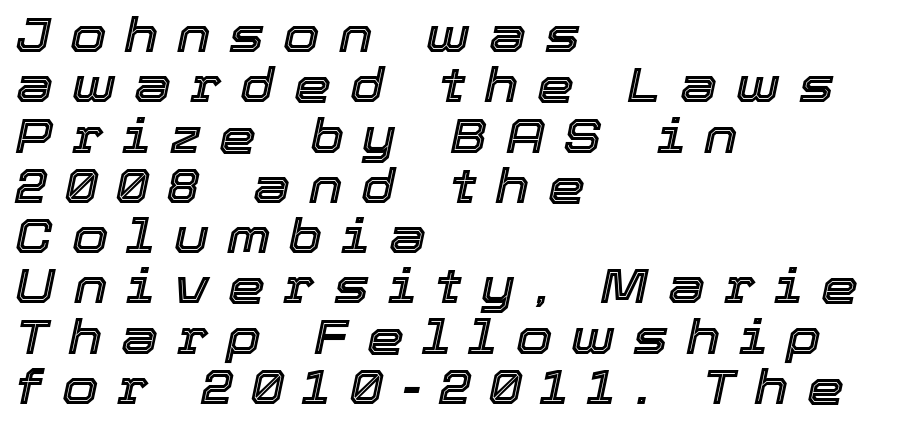
The image shows 47 px text type, italic (leaning right); set left-aligned, tight line spacing (1.07x), unusually wide letter spacing (+0.4 em), not underlined; a medium x-height.
